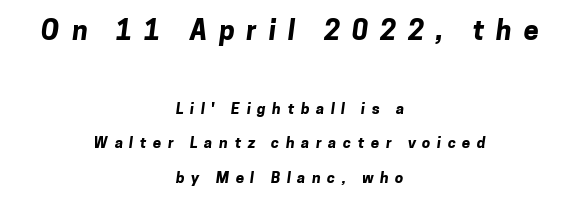
The image shows 27 px bold type; set centered, loose line spacing (2.28x), unusually wide letter spacing (+0.44 em), not underlined; the first (top) block is 1.8x larger.
